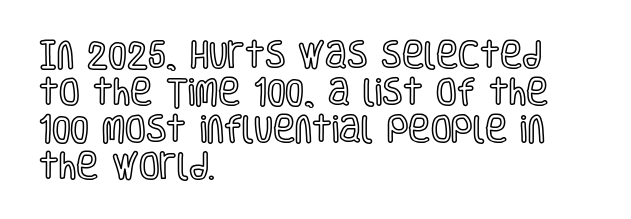
The image shows 30 px condensed type, upright; set left-aligned, line spacing 1.23x, normal letter spacing, not underlined; a large x-height.
